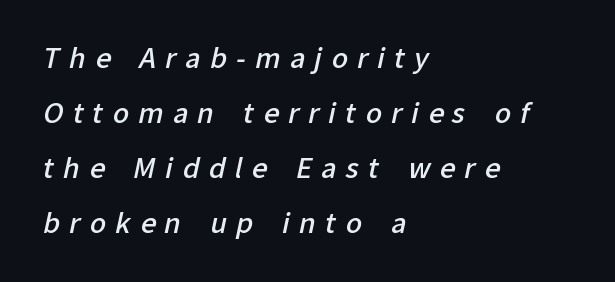
{"bold": "semi", "underline": "no", "align": "left", "line_spacing": "loose", "line_spacing_ratio": 2.04, "letter_spacing": "wide", "letter_spacing_em": 0.34, "glyph_px": 27}
